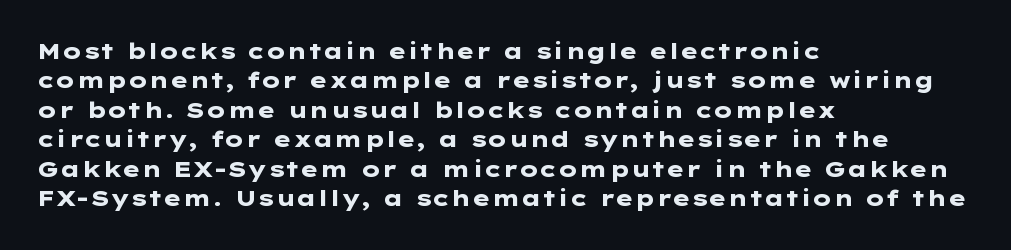
The vertical gap from one line to the next is medium. The rendering uses a bold face; every stroke is thick and dark. When letters stand straight like this, we call the style roman or upright. A typesetter would call this zero additional tracking.
